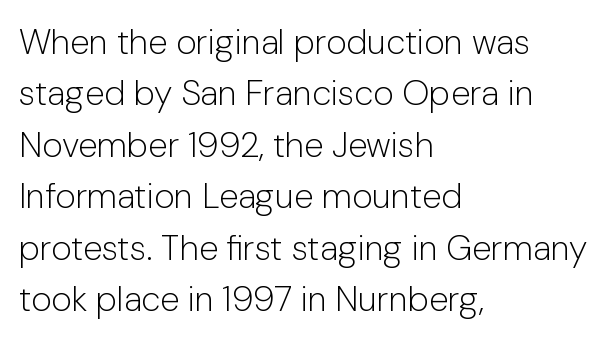
Q: Is the text bold? A: No.
Q: Is the text italic (slanted)? A: No, it is upright.
Q: Is the typeface a serif or a sans-serif typeface? A: Sans-serif.
Q: Is the text underlined? A: No.
Q: How is the paragraph aligned? A: Left-aligned.
Q: Is the spacing between letters normal or unusually wide? A: Normal.
Q: Is the spacing between lines tight, normal or loose? A: Normal.
Q: Width (condensed, normal, or wide)? A: Normal.
Q: Stroke contrast? A: Low.
Q: x-height? A: Medium.
Q: Monospaced? A: No.
